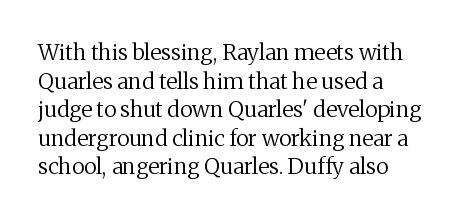
The image shows 22 px text type, upright; set left-aligned, normal line spacing (1.3x), normal letter spacing, not underlined.
